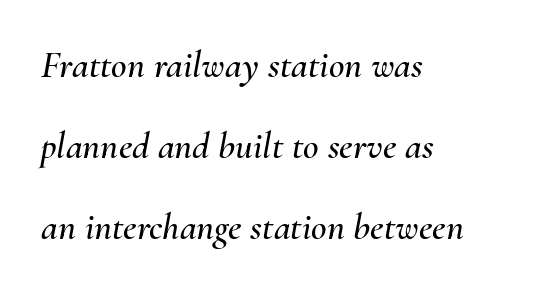
Q: Is the text italic (slanted)? A: Yes, it leans right by about 10 degrees.
Q: Is the text underlined? A: No.
Q: How is the paragraph aligned? A: Left-aligned.
Q: Is the spacing between letters normal or unusually wide? A: Normal.
Q: Is the spacing between lines tight, normal or loose? A: Loose.
Q: Width (condensed, normal, or wide)? A: Normal.
Q: Stroke contrast? A: Medium.
Q: x-height? A: Small.
Q: Monospaced? A: No.
